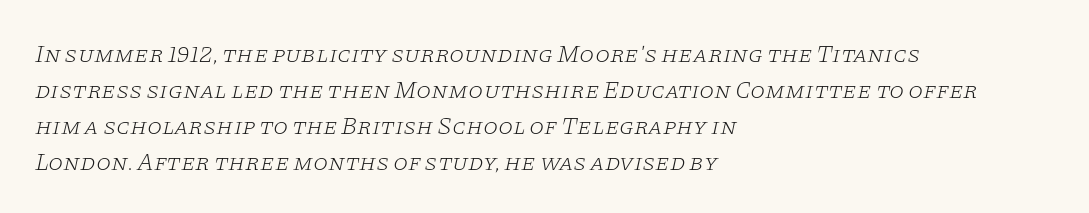
{"italic": "yes", "lean": "right", "slant_degrees": 11, "bold": "no", "underline": "no", "align": "left", "line_spacing": "normal", "line_spacing_ratio": 1.5, "letter_spacing": "normal", "letter_spacing_em": 0.0, "glyph_px": 24}
